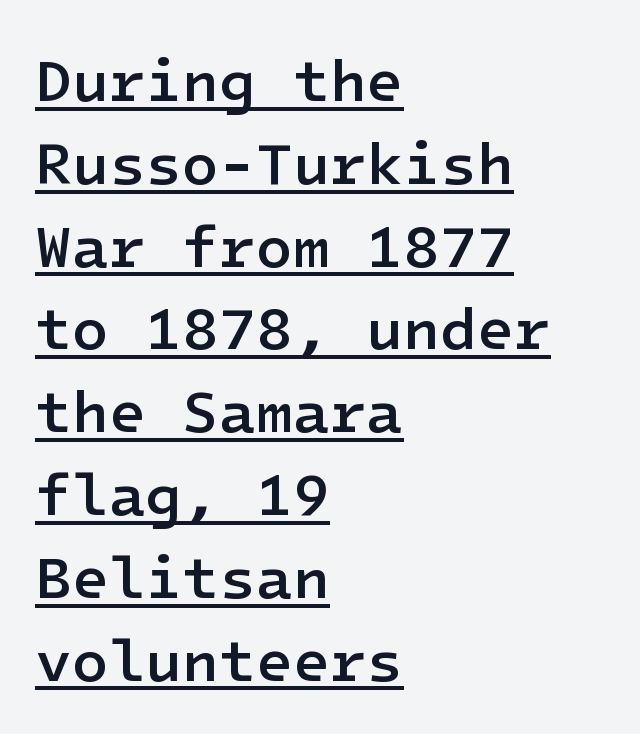
Beneath each row of characters lies a ruled line. Nothing unusual about the tracking: characters are spaced as the font intends. Interline gaps are of average width in this sample. Notice the strokes are somewhat thickened but not fully heavy: this is a semibold. I'd call this a sans setting — the letters go barefoot. Reading down the block, your eye returns to a fixed left position each line.
